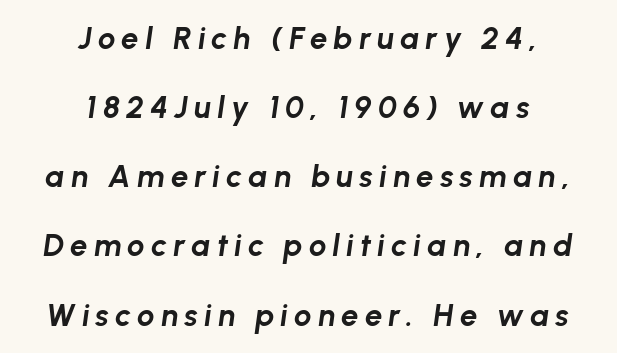
The image shows 31 px bold type, italic (leaning right); set centered, loose line spacing (2.23x), unusually wide letter spacing (+0.2 em), not underlined; low stroke contrast and a medium x-height.
